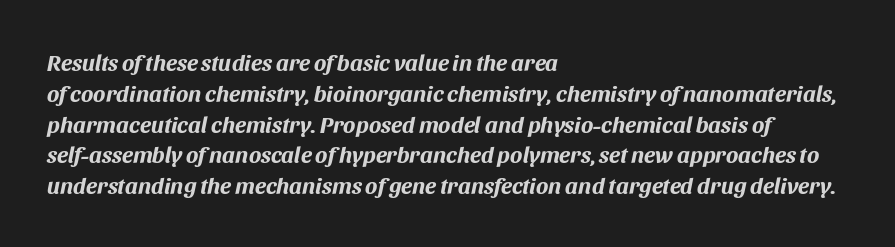
The image shows 23 px bold type, italic (leaning right); set left-aligned, normal line spacing (1.34x), normal letter spacing, not underlined.
